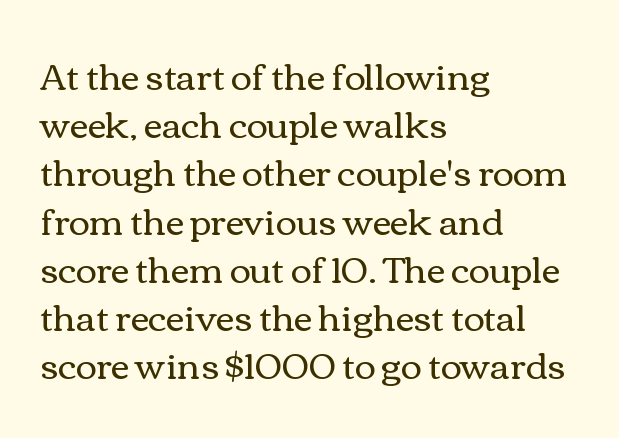
Q: Is the text bold? A: No.
Q: Is the text italic (slanted)? A: No, it is upright.
Q: Is the text underlined? A: No.
Q: How is the paragraph aligned? A: Left-aligned.
Q: Is the spacing between letters normal or unusually wide? A: Normal.
Q: Is the spacing between lines tight, normal or loose? A: Normal.
Q: Width (condensed, normal, or wide)? A: Wide.
Q: Stroke contrast? A: Medium.
Q: x-height? A: Medium.
Q: Monospaced? A: No.
